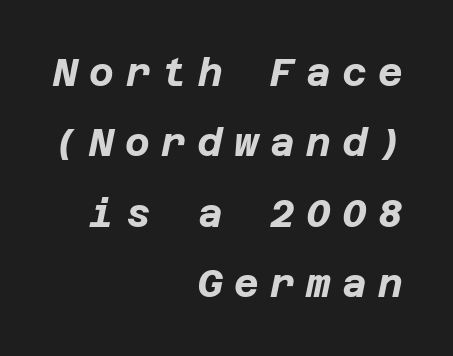
{"italic": "yes", "lean": "right", "slant_degrees": 12, "bold": "yes", "weight": "bold", "width": "normal", "stroke_contrast": "low", "x_height": "large", "underline": "no", "align": "right", "line_spacing_ratio": 1.85, "letter_spacing": "wide", "letter_spacing_em": 0.3, "glyph_px": 38}
